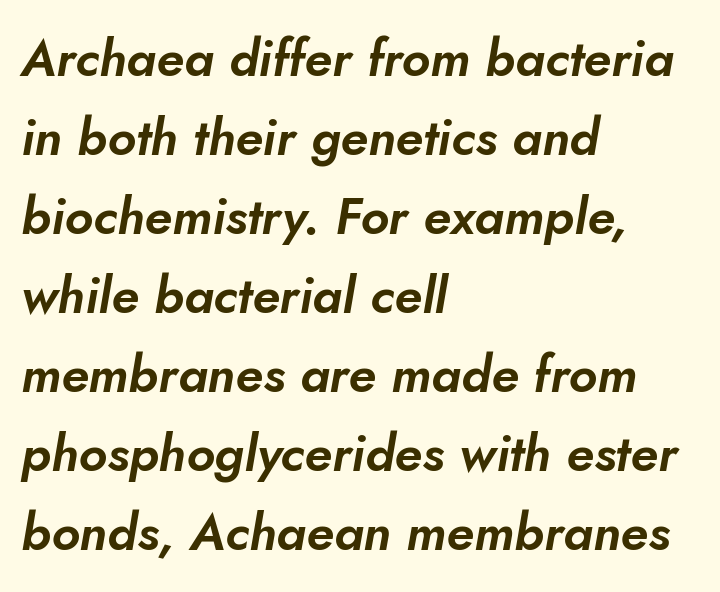
{"serif": "no", "width": "normal", "stroke_contrast": "low", "x_height": "small", "monospaced": "no", "underline": "no", "align": "left", "line_spacing": "normal", "line_spacing_ratio": 1.55, "letter_spacing": "normal", "letter_spacing_em": 0.0, "glyph_px": 51}
